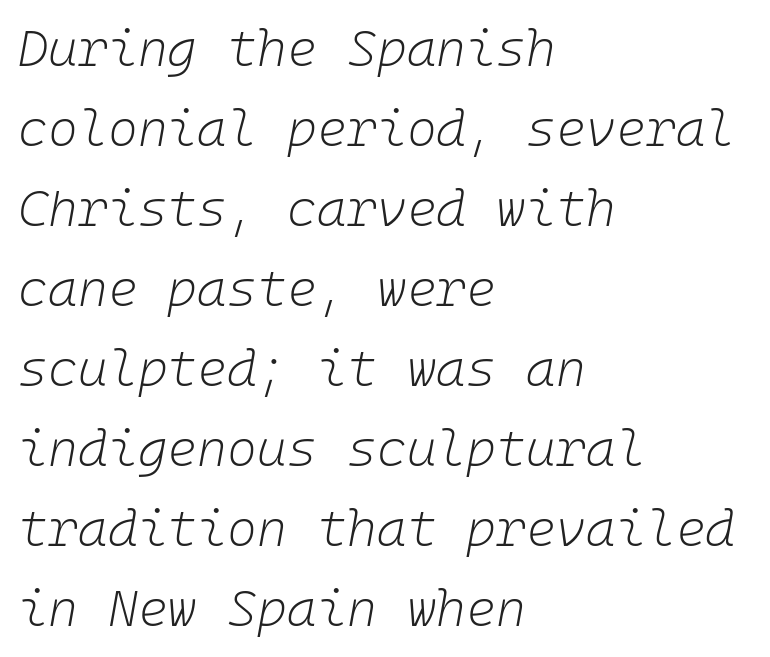
Q: Is the text bold? A: No.
Q: Is the text italic (slanted)? A: Yes, it leans right by about 10 degrees.
Q: Is the text underlined? A: No.
Q: How is the paragraph aligned? A: Left-aligned.
Q: Is the spacing between letters normal or unusually wide? A: Normal.
Q: Is the spacing between lines tight, normal or loose? A: Normal.
Q: Width (condensed, normal, or wide)? A: Normal.
Q: Stroke contrast? A: Low.
Q: x-height? A: Medium.
